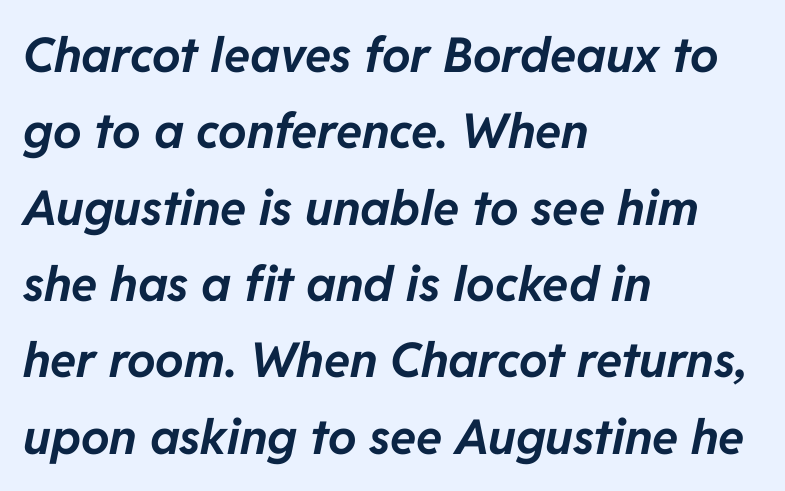
Glance below the letters and you will spot only blank space. Yep, that's italic — everything's leaning. The face used here has the dense, thick strokes of a bold. Spacing verdict: proportional, widths tailored to each character. Between one letter and the next there's only the usual sliver of space.
